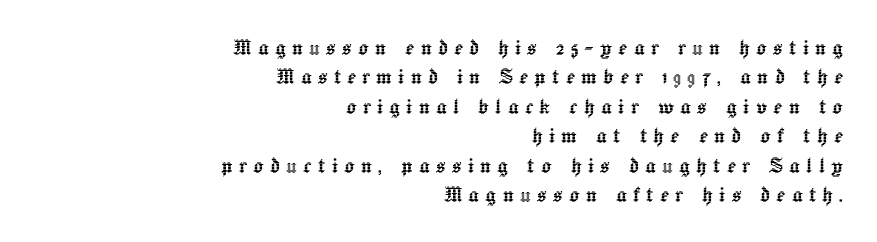
The ragged edge is on the left, which tells us the setting is flush right. Descenders hang freely into open space. The passage shown has open, widely tracked lettering throughout. The lettering holds an erect, upright posture throughout. The lines are packed closely together with very little leading.
